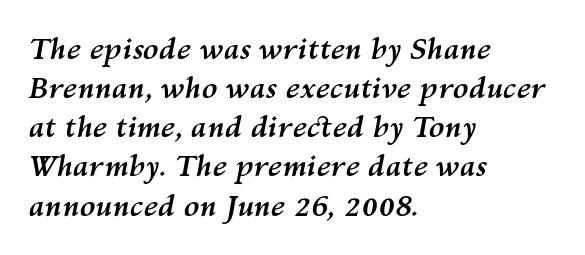
{"italic": "yes", "lean": "right", "slant_degrees": 10, "bold": "yes", "weight": "semibold", "width": "normal", "stroke_contrast": "medium", "x_height": "medium", "monospaced": "no", "underline": "no", "align": "left", "line_spacing": "normal", "line_spacing_ratio": 1.35, "letter_spacing": "normal", "letter_spacing_em": 0.0, "glyph_px": 29}
